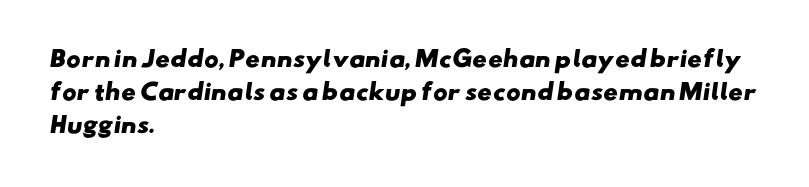
The horizontal fit of the characters is conventional and even. Every row of glyphs begins at an identical x-position on the left. Descenders are the only things crossing below the line. The leading is moderate, giving the passage an even texture. Heavy-handed strokes throughout: this text is bold.
